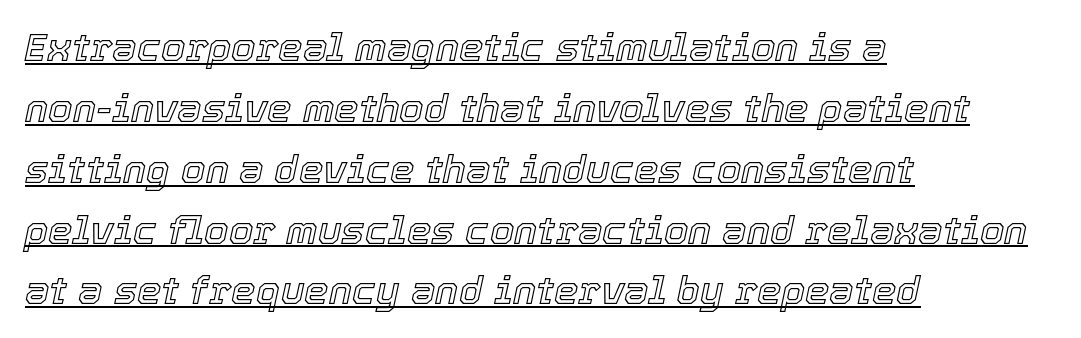
{"italic": "yes", "lean": "right", "slant_degrees": 12, "width": "normal", "x_height": "medium", "monospaced": "no", "underline": "yes", "align": "left", "line_spacing": "normal", "line_spacing_ratio": 1.56, "letter_spacing": "normal", "letter_spacing_em": 0.0, "glyph_px": 39}
